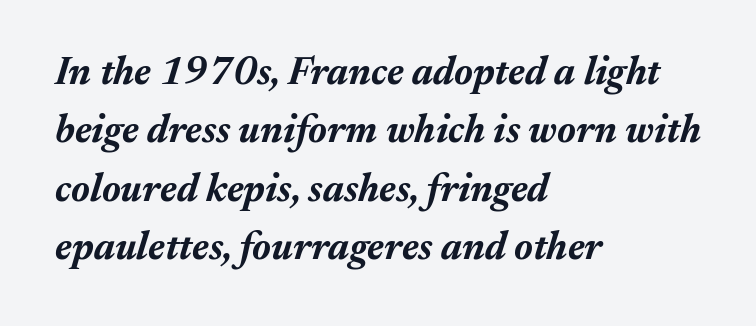
The type is set solid horizontally, with unmodified tracking. Reading down the block, your eye returns to a fixed left position each line. Heft: maximum for text — a bold. Each letter keeps its own natural width here, so spacing adapts to shape. Only glyphs here, with clear space below each row. Posture: slanted.
